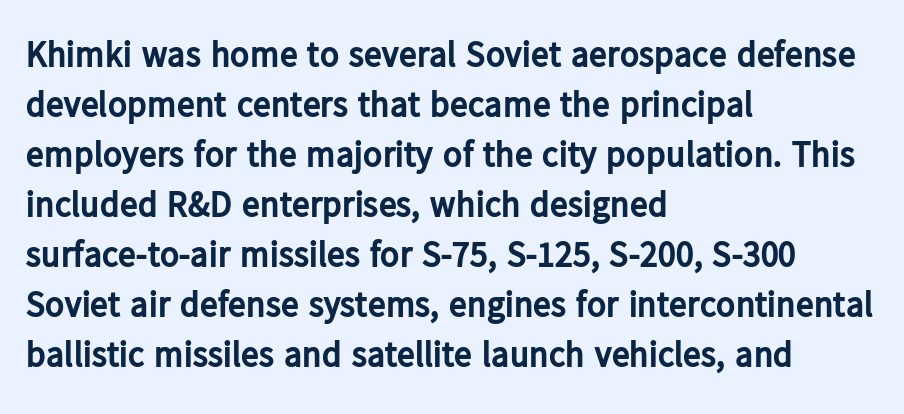
Q: Is the text bold? A: Yes.
Q: Is the text italic (slanted)? A: No, it is upright.
Q: Is the typeface a serif or a sans-serif typeface? A: Sans-serif.
Q: Is the text underlined? A: No.
Q: How is the paragraph aligned? A: Left-aligned.
Q: Is the spacing between letters normal or unusually wide? A: Normal.
Q: Is the spacing between lines tight, normal or loose? A: Normal.
Q: Width (condensed, normal, or wide)? A: Normal.
Q: Stroke contrast? A: Low.
Q: x-height? A: Medium.
Q: Monospaced? A: No.
